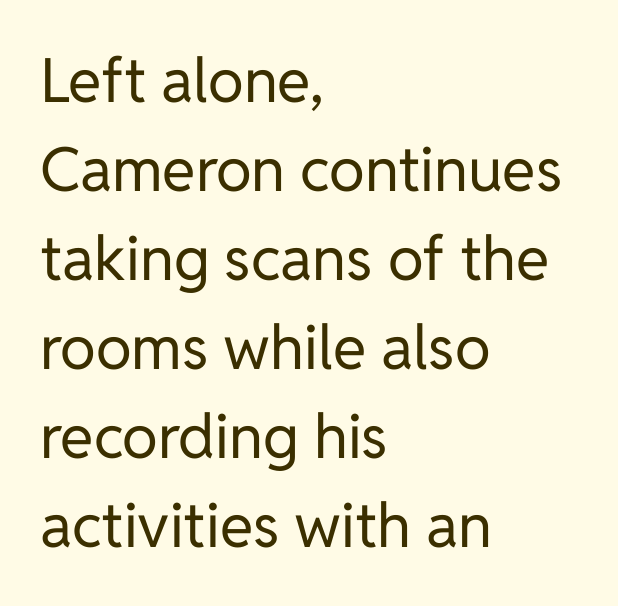
The image shows 61 px regular-weight sans-serif type, upright; set left-aligned, normal line spacing (1.46x), normal letter spacing, not underlined; low stroke contrast and a medium x-height.
